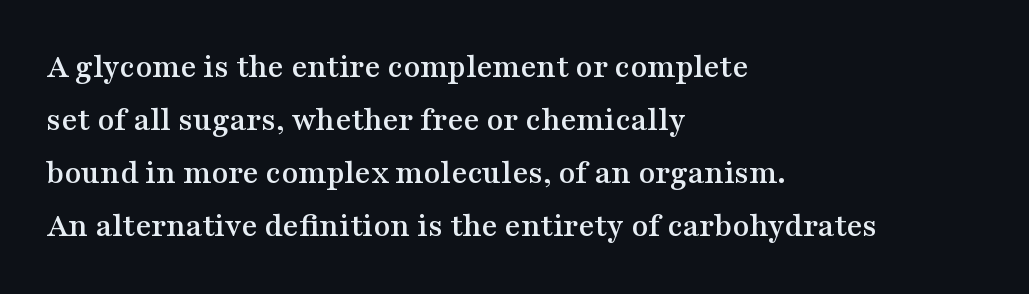
The image shows 34 px wide serif type, upright; set left-aligned, normal line spacing (1.56x), normal letter spacing, not underlined; medium stroke contrast and a medium x-height.
